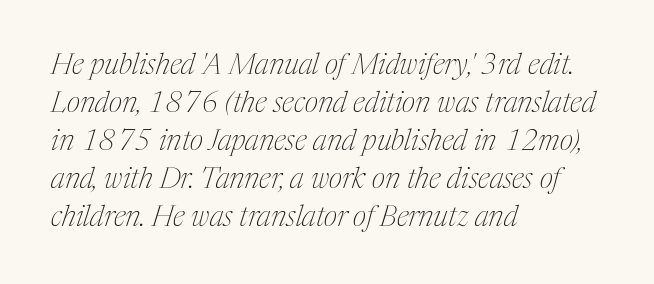
Nobody drew a line under any word here. Line starts are locked; line ends wander. Compared with ordinary roman type, these characters are visibly tilted. Here the designer chose a conventional face with non-uniform glyph widths. Weight: not bold — regular or lighter.
